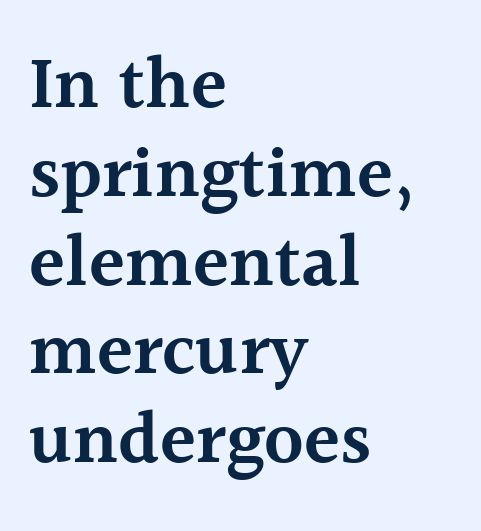
Think of a printed novel: that variable character pitch is what you see here. Emphasis by weight is partial: semibold. Notice how the passage keeps a crisp vertical edge on the left only. The text was rendered using a seriffed face with decorative stroke endings.
